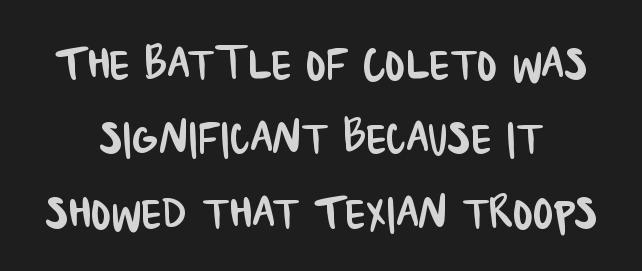
{"serif": "no", "width": "condensed", "stroke_contrast": "low", "x_height": "large", "monospaced": "no", "underline": "no", "line_spacing": "normal", "line_spacing_ratio": 1.26, "letter_spacing": "normal", "letter_spacing_em": 0.0, "glyph_px": 59}
